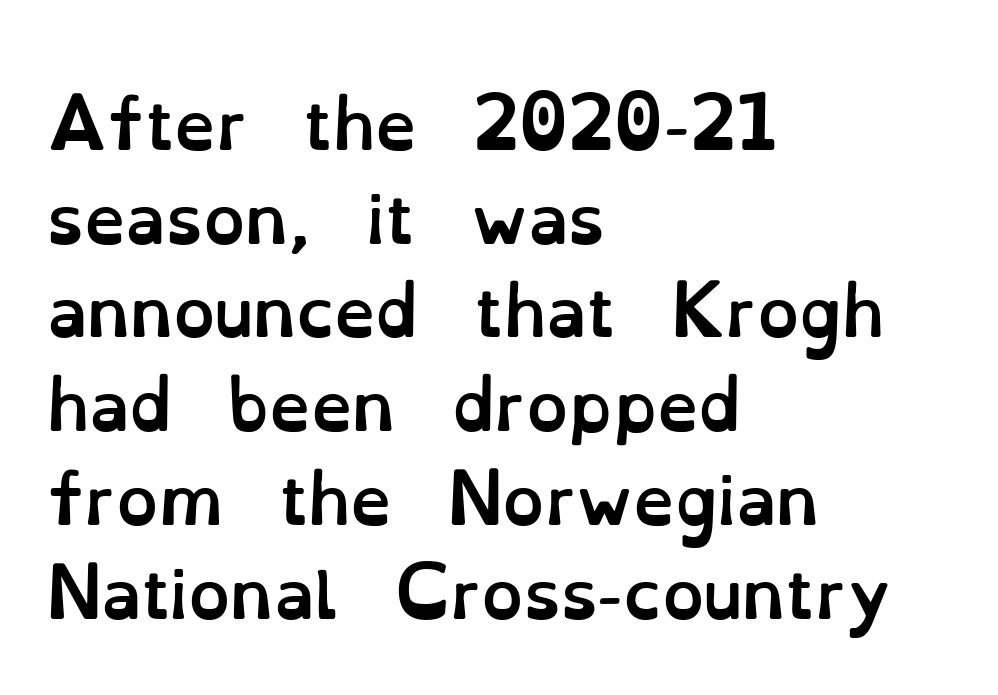
Bold? Absolutely — the strokes are thick and heavy. Students, observe: this is what conventionally led text looks like. Look at the tracking — it's just the regular setting, nothing added. Each letter keeps its own natural width here, so spacing adapts to shape. Tall strokes in this sample are plumb rather than angled. Plain, unruled lines of type.
